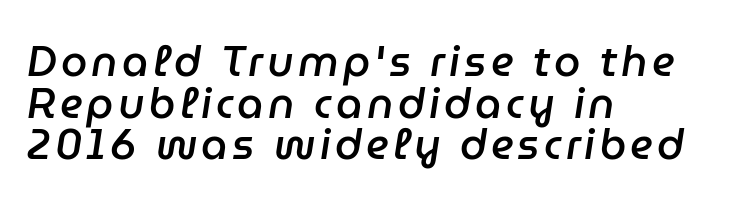
The image shows 42 px semibold type, italic (leaning right); set left-aligned, tight line spacing (0.99x), not underlined; low stroke contrast and a medium x-height.
